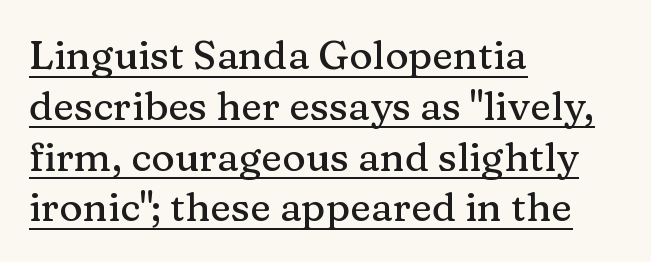
The image shows 40 px serif type, upright; set left-aligned, normal line spacing (1.27x), normal letter spacing, underlined; medium stroke contrast and a medium x-height.
